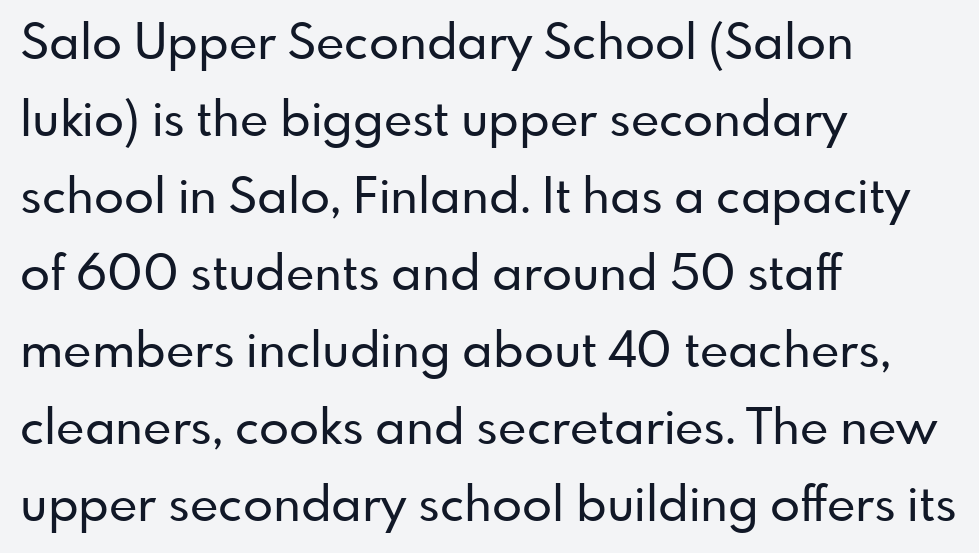
The paragraph shown leans on its left margin. This rendering leaves character spacing at its baseline value. Vertically, the passage feels balanced, rows spaced as you'd expect. Character widths vary here, with narrow letters taking less room than wide ones.
